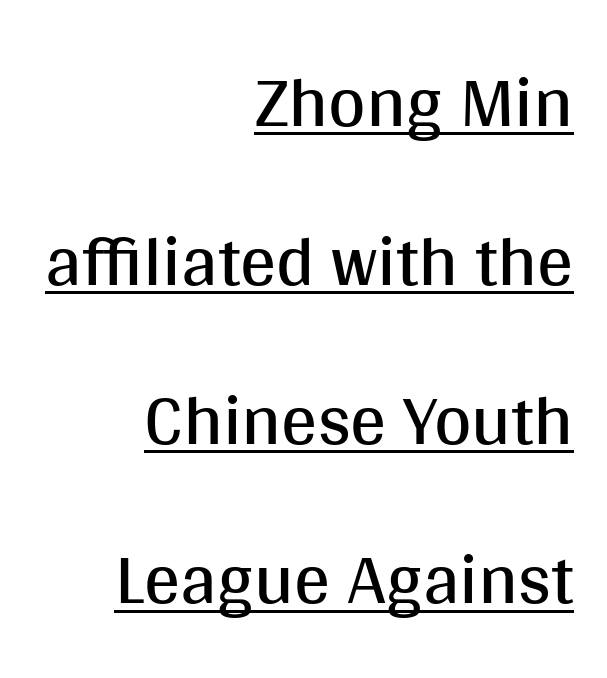
Q: Is the text bold? A: No.
Q: Is the text italic (slanted)? A: No, it is upright.
Q: Is the typeface a serif or a sans-serif typeface? A: Sans-serif.
Q: Is the text underlined? A: Yes.
Q: How is the paragraph aligned? A: Right-aligned.
Q: Is the spacing between letters normal or unusually wide? A: Normal.
Q: Is the spacing between lines tight, normal or loose? A: Loose.
Q: Width (condensed, normal, or wide)? A: Normal.
Q: Stroke contrast? A: Medium.
Q: x-height? A: Large.
Q: Monospaced? A: No.
